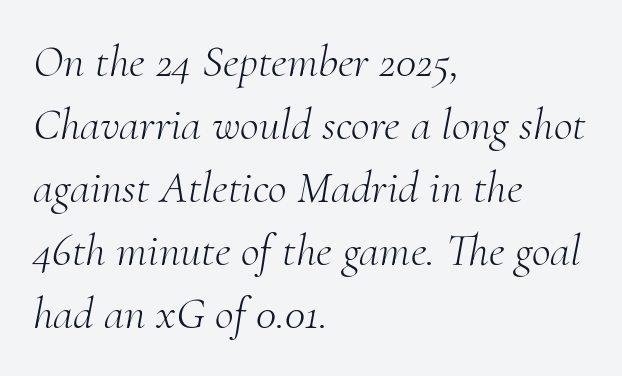
Q: Is the text bold? A: No.
Q: Is the text italic (slanted)? A: Yes, it leans right by about 10 degrees.
Q: Is the typeface a serif or a sans-serif typeface? A: Serif.
Q: Is the text underlined? A: No.
Q: How is the paragraph aligned? A: Left-aligned.
Q: Is the spacing between letters normal or unusually wide? A: Normal.
Q: Is the spacing between lines tight, normal or loose? A: Normal.
Q: Width (condensed, normal, or wide)? A: Normal.
Q: Stroke contrast? A: Medium.
Q: x-height? A: Small.
Q: Monospaced? A: No.
